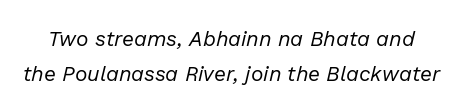
The image shows 21 px text type, italic (leaning right); set normal line spacing (1.68x), normal letter spacing, not underlined.
